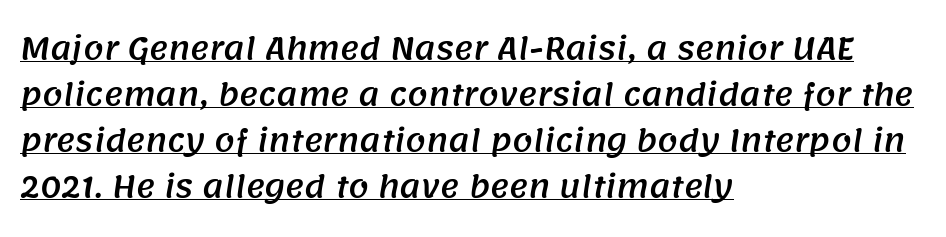
Each letter's strokes conclude bluntly, with no projecting serifs. Descenders here cross a horizontal rule under the line. Here the designer chose a conventional face with non-uniform glyph widths. The letters sit at their default tracking, neither squeezed nor spread. Each line starts at the same left margin while the right side varies. Regular leading.
